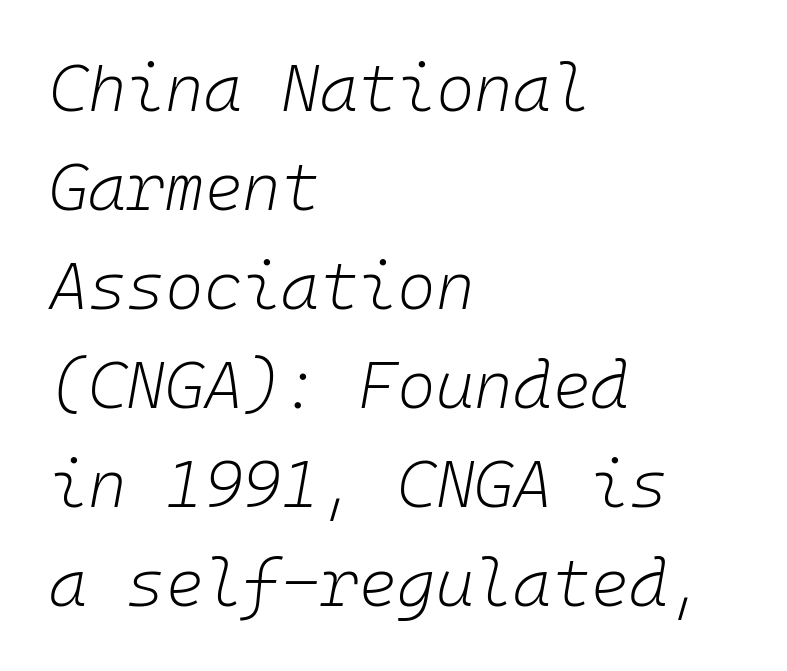
Check the space under the baseline: it is left empty. A typesetter would call this leading conventional body-copy spacing. Observe the lean: these are italic letterforms. Short and long lines alike share a common starting point at left.
